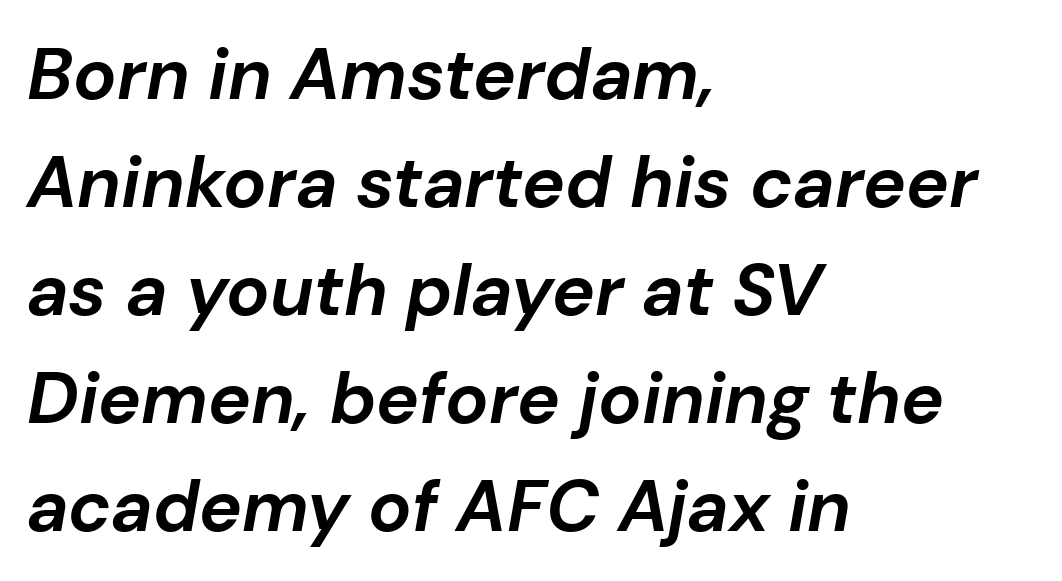
Q: Is the text bold? A: Yes.
Q: Is the text italic (slanted)? A: Yes, it leans right by about 10 degrees.
Q: Is the text underlined? A: No.
Q: How is the paragraph aligned? A: Left-aligned.
Q: Is the spacing between letters normal or unusually wide? A: Normal.
Q: Is the spacing between lines tight, normal or loose? A: Normal.
Q: Width (condensed, normal, or wide)? A: Normal.
Q: Stroke contrast? A: Low.
Q: x-height? A: Medium.
Q: Monospaced? A: No.
